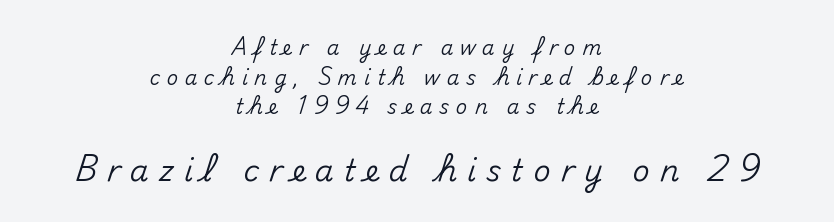
This layout puts the modest block above and the oversized block below. Descenders hang freely into open space. Summary of vertical rhythm: regular, with standard interline spacing. Each line is balanced around a shared central axis. Honestly, the letter spacing is so wide it's the main thing you notice.
